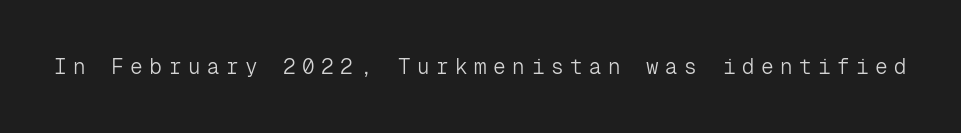
The image shows 21 px text type, upright; set unusually wide letter spacing (+0.31 em), not underlined.
